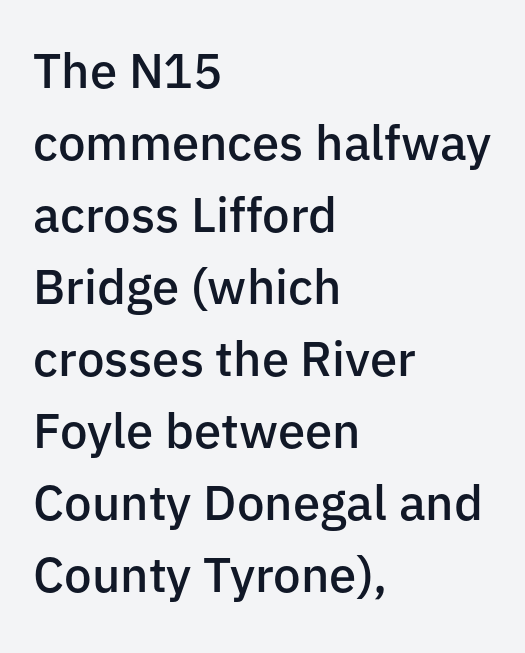
Q: Is the text bold? A: Semi-bold.
Q: Is the text italic (slanted)? A: No, it is upright.
Q: Is the typeface a serif or a sans-serif typeface? A: Sans-serif.
Q: Is the text underlined? A: No.
Q: How is the paragraph aligned? A: Left-aligned.
Q: Is the spacing between letters normal or unusually wide? A: Normal.
Q: Is the spacing between lines tight, normal or loose? A: Normal.
Q: Width (condensed, normal, or wide)? A: Normal.
Q: Stroke contrast? A: Low.
Q: x-height? A: Medium.
Q: Monospaced? A: No.
